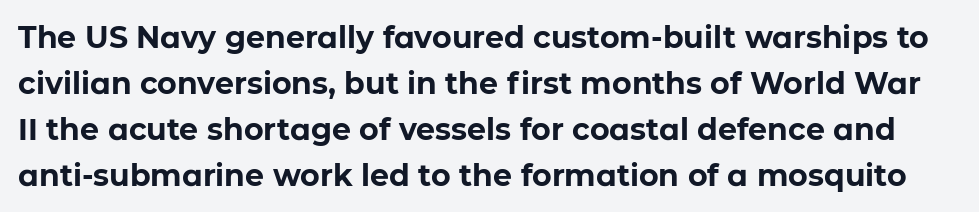
{"serif": "no", "italic": "no", "bold": "yes", "weight": "bold", "width": "normal", "stroke_contrast": "low", "x_height": "medium", "monospaced": "no", "underline": "no", "line_spacing": "normal", "line_spacing_ratio": 1.53, "letter_spacing": "normal", "letter_spacing_em": 0.0, "glyph_px": 30}
